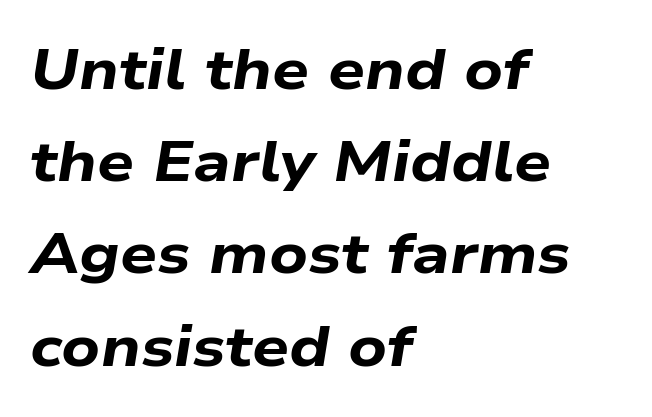
The image shows 58 px bold, wide type, italic (leaning right); set left-aligned, normal line spacing (1.59x), normal letter spacing, not underlined; low stroke contrast and a medium x-height.
